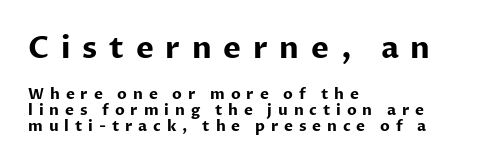
The image shows 30 px bold sans-serif type, upright; set left-aligned, tight line spacing (1.06x), unusually wide letter spacing (+0.39 em), not underlined; the first (top) block is 2.0x larger; low stroke contrast and a medium x-height.
